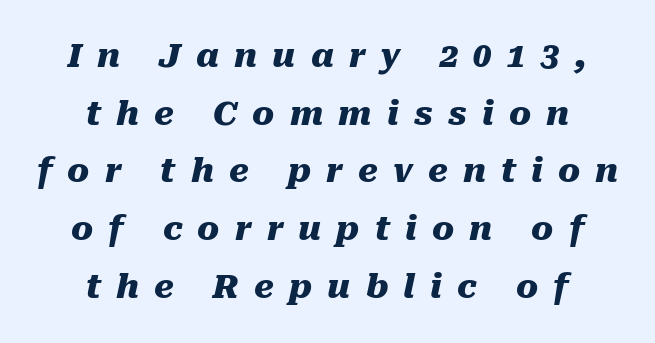
Q: Is the text bold? A: Yes.
Q: Is the text italic (slanted)? A: Yes, it leans right by about 10 degrees.
Q: Is the text underlined? A: No.
Q: How is the paragraph aligned? A: Centered.
Q: Is the spacing between letters normal or unusually wide? A: Unusually wide.
Q: Width (condensed, normal, or wide)? A: Normal.
Q: Stroke contrast? A: Medium.
Q: x-height? A: Medium.
Q: Monospaced? A: No.
